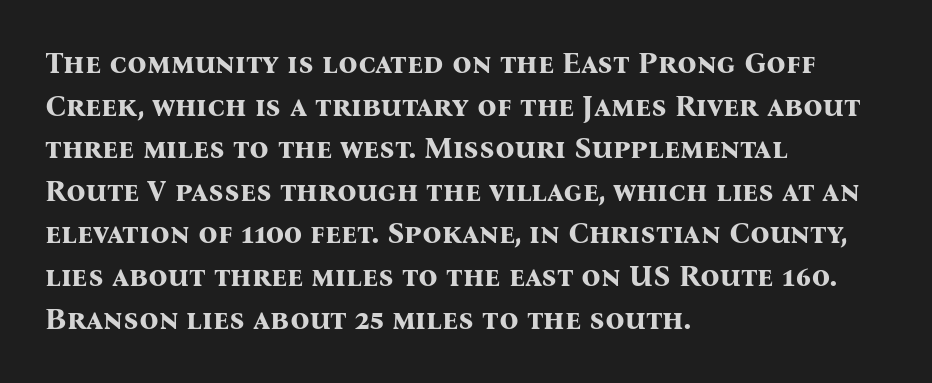
The image shows 30 px bold serif type, upright; set left-aligned, normal line spacing (1.42x), normal letter spacing, not underlined; medium stroke contrast and a medium x-height.
